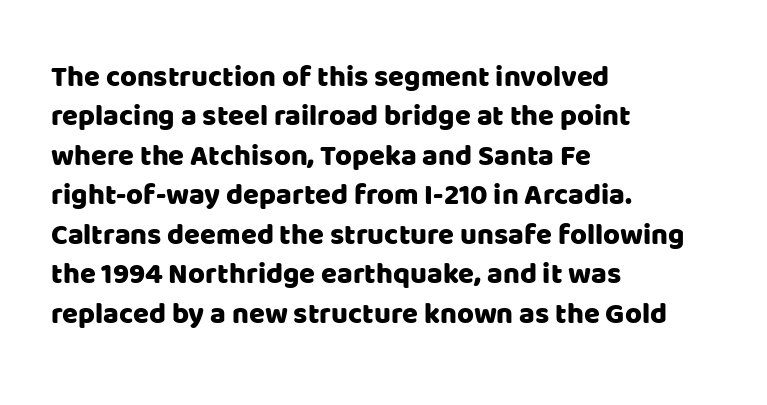
The image shows 29 px sans-serif type, upright; set left-aligned, normal line spacing (1.36x), normal letter spacing, not underlined; low stroke contrast and a large x-height.
